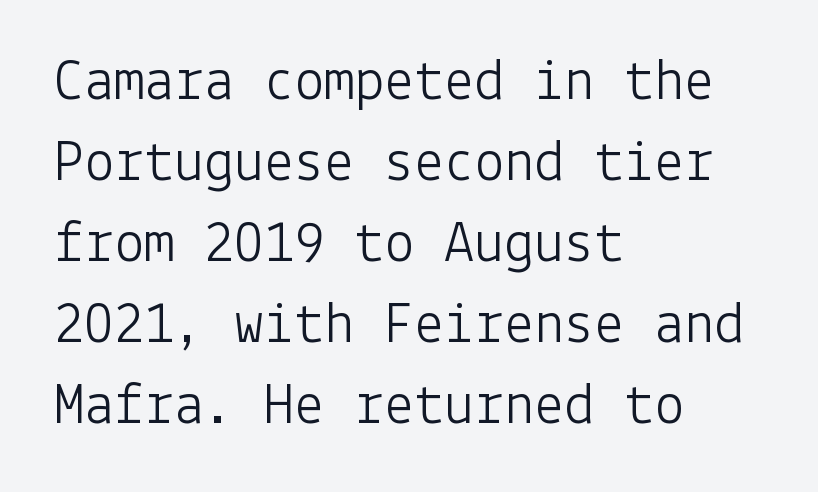
The image shows 60 px light sans-serif type, upright; set left-aligned, normal line spacing (1.35x), normal letter spacing, not underlined; low stroke contrast and a medium x-height.
